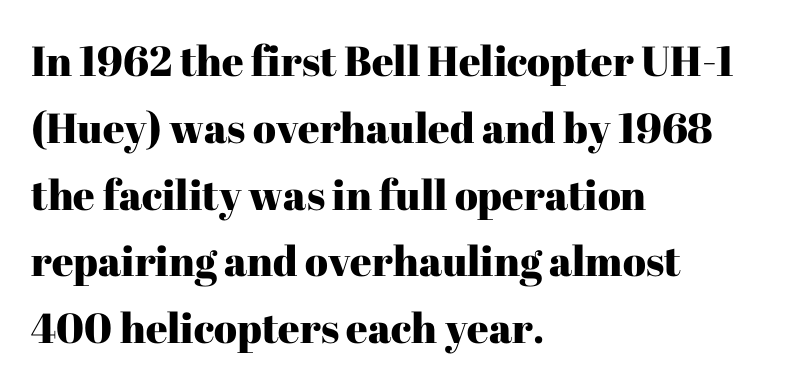
The image shows 42 px serif type, upright; set left-aligned, normal line spacing (1.59x), normal letter spacing, not underlined; high stroke contrast and a medium x-height.
